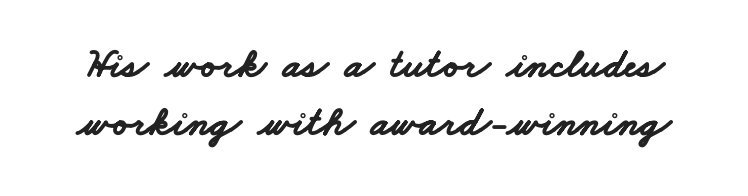
{"serif": "no", "bold": "yes", "weight": "bold", "width": "wide", "stroke_contrast": "low", "x_height": "small", "monospaced": "no", "underline": "no", "line_spacing": "normal", "line_spacing_ratio": 1.39, "letter_spacing": "normal", "letter_spacing_em": 0.0, "glyph_px": 42}
